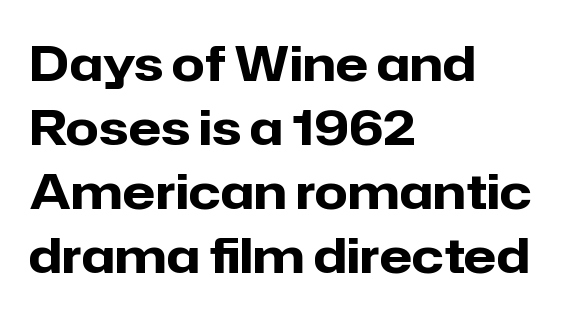
The image shows 48 px heavy sans-serif type, upright; set left-aligned, normal line spacing (1.33x), normal letter spacing, not underlined; low stroke contrast and a medium x-height.
